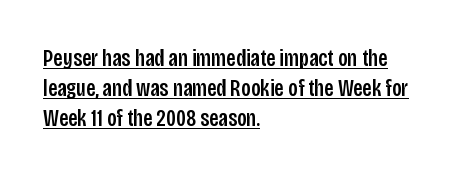
Horizontally, the lines are justified to the leading edge only. Every word sits above its own underline. These lines sit exactly where default settings would place them. It's the straight-up-and-down kind of type. This sample uses plain, unmodified letter spacing.
